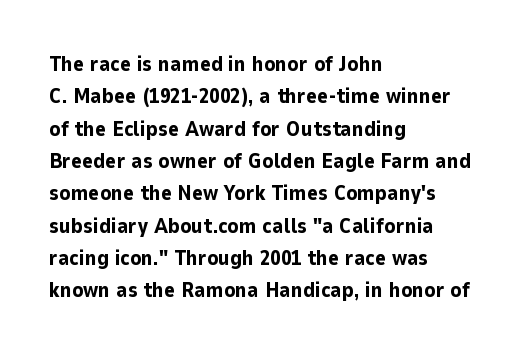
{"italic": "no", "bold": "yes", "underline": "no", "align": "left", "line_spacing": "normal", "line_spacing_ratio": 1.54, "letter_spacing": "normal", "letter_spacing_em": 0.0, "glyph_px": 21}
